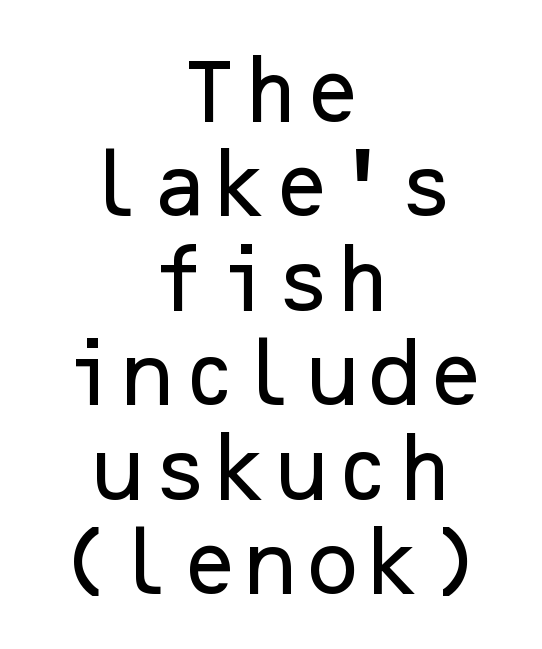
{"serif": "no", "italic": "no", "width": "normal", "stroke_contrast": "low", "x_height": "medium", "underline": "no", "align": "center", "line_spacing": "normal", "line_spacing_ratio": 1.33, "letter_spacing": "normal", "letter_spacing_em": 0.0, "glyph_px": 71}
